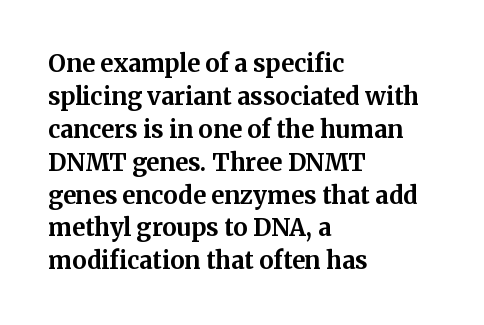
The tracking reads as untouched default to a designer's eye. Check the space under the baseline: it is left empty. The letters stand straight up with perfectly vertical stems. Each line starts at the same left margin while the right side varies. Weight check: bold — yes, fully. These lines sit exactly where default settings would place them.
